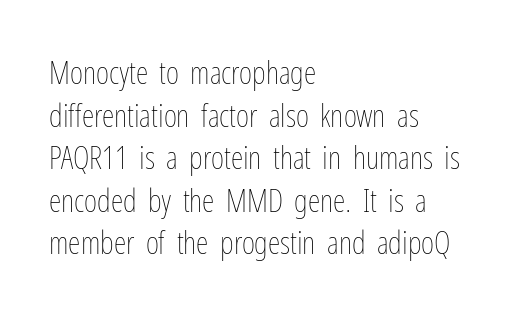
Q: Is the text bold? A: No.
Q: Is the text italic (slanted)? A: No, it is upright.
Q: Is the text underlined? A: No.
Q: How is the paragraph aligned? A: Left-aligned.
Q: Is the spacing between letters normal or unusually wide? A: Normal.
Q: Is the spacing between lines tight, normal or loose? A: Normal.
Q: Width (condensed, normal, or wide)? A: Condensed.
Q: Stroke contrast? A: Low.
Q: x-height? A: Medium.
Q: Monospaced? A: No.
